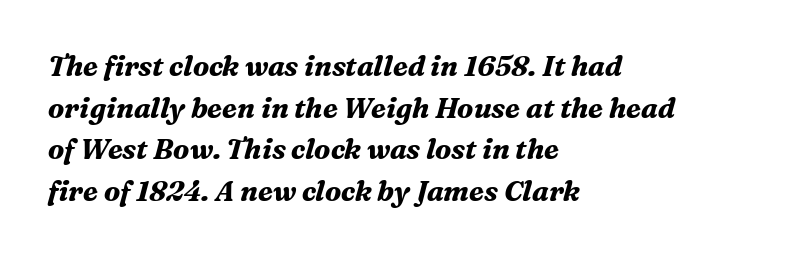
The image shows 28 px bold serif type, italic (leaning right); set left-aligned, normal line spacing (1.49x), normal letter spacing, not underlined; medium stroke contrast and a medium x-height.
